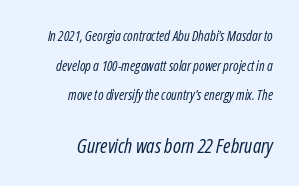
The image shows 20 px text type, italic (leaning right); set right-aligned, loose line spacing (2.12x), normal letter spacing, not underlined; the second (bottom) block is 1.43x larger.
